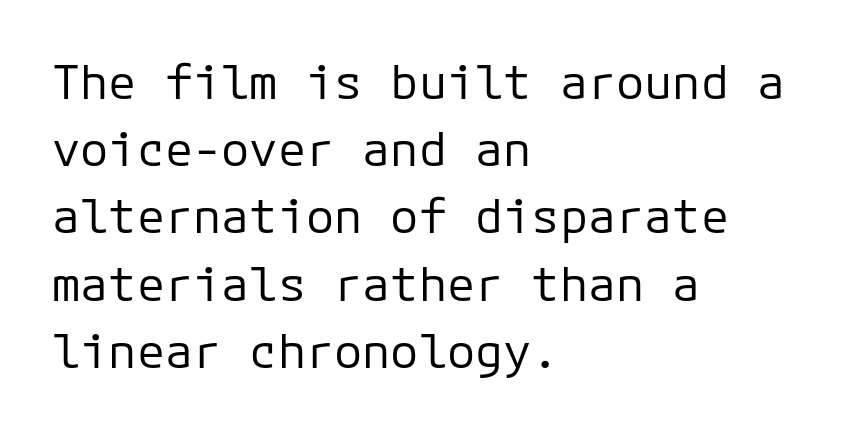
The characters are drawn with everyday or finer stroke widths. Visually the block forms a straight wall on the left and a jagged coastline on the right. Interline gaps are of average width in this sample. The font family rendered here belongs to the sans-serif group. Think of a typewriter: that constant character pitch is what you see here. A clean baseline with only descenders dipping below it.
